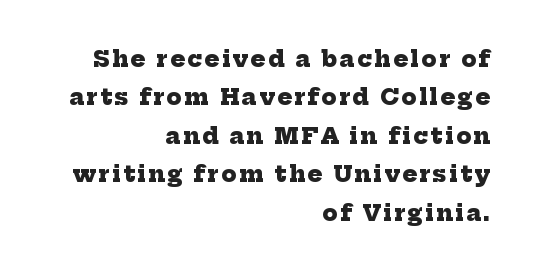
The image shows 22 px bold type; set right-aligned, line spacing 1.75x, not underlined.
